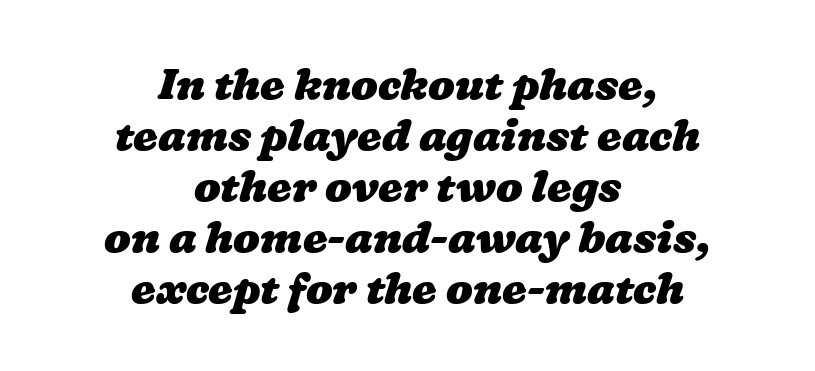
The image shows 44 px heavy, wide type; set centered, line spacing 1.16x, normal letter spacing, not underlined; low stroke contrast and a medium x-height.
